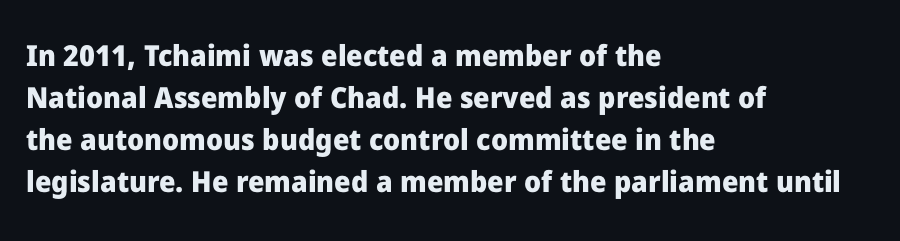
Q: Is the text bold? A: Yes.
Q: Is the text italic (slanted)? A: No, it is upright.
Q: Is the typeface a serif or a sans-serif typeface? A: Sans-serif.
Q: Is the text underlined? A: No.
Q: How is the paragraph aligned? A: Left-aligned.
Q: Is the spacing between letters normal or unusually wide? A: Normal.
Q: Is the spacing between lines tight, normal or loose? A: Normal.
Q: Width (condensed, normal, or wide)? A: Normal.
Q: Stroke contrast? A: Low.
Q: x-height? A: Medium.
Q: Monospaced? A: No.
